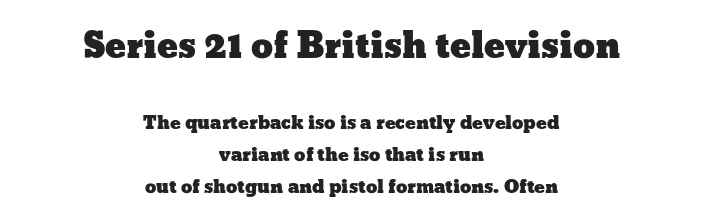
The gaps between neighbouring characters are ordinary and unremarkable. Typeset on center — no edge is straight. These lines are rendered in a variable-pitch font. Just letters on the line, the space beneath them empty. The earlier block is typeset at a bigger size than the later block. The letters stand upright; this is a roman face.
